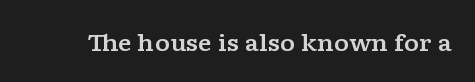
Each word holds together tightly as a unit, with standard inter-letter gaps. Posture: upright roman. The specimen omits any rule beneath the text block's lines.
